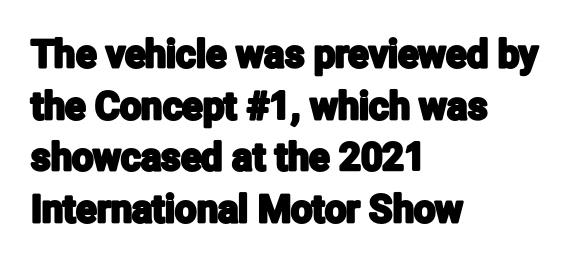
The image shows 38 px condensed sans-serif type, upright; set left-aligned, normal line spacing (1.36x), normal letter spacing, not underlined; low stroke contrast and a medium x-height.
